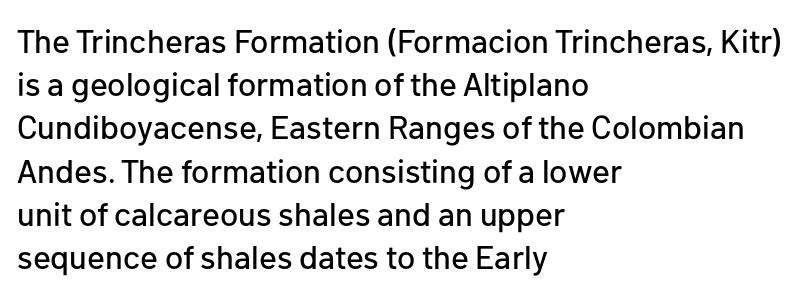
Q: Is the text italic (slanted)? A: No, it is upright.
Q: Is the typeface a serif or a sans-serif typeface? A: Sans-serif.
Q: Is the text underlined? A: No.
Q: How is the paragraph aligned? A: Left-aligned.
Q: Is the spacing between letters normal or unusually wide? A: Normal.
Q: Is the spacing between lines tight, normal or loose? A: Normal.
Q: Width (condensed, normal, or wide)? A: Normal.
Q: Stroke contrast? A: Low.
Q: x-height? A: Medium.
Q: Monospaced? A: No.
